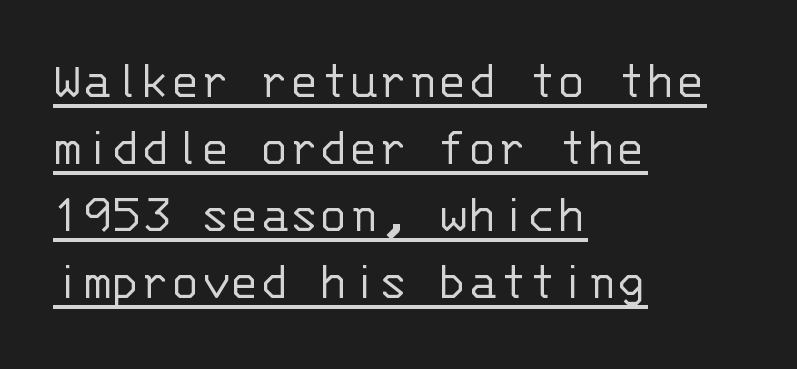
A typesetter would mark this as roman, not italic. The tracking reads as untouched default to a designer's eye. What decoration does the sample have? An underline. Each letter, wide or thin by design, is forced into the same width here.
